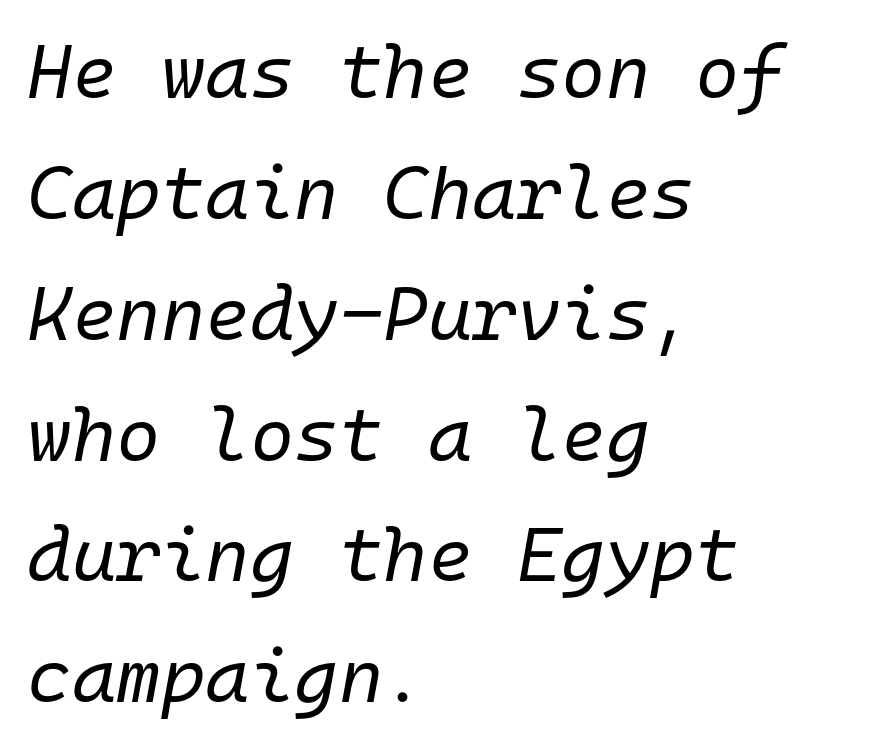
Q: Is the text bold? A: No.
Q: Is the text italic (slanted)? A: Yes, it leans right by about 10 degrees.
Q: Is the text underlined? A: No.
Q: How is the paragraph aligned? A: Left-aligned.
Q: Is the spacing between letters normal or unusually wide? A: Normal.
Q: Is the spacing between lines tight, normal or loose? A: Normal.
Q: Width (condensed, normal, or wide)? A: Normal.
Q: Stroke contrast? A: Low.
Q: x-height? A: Medium.
Q: Monospaced? A: Yes.
